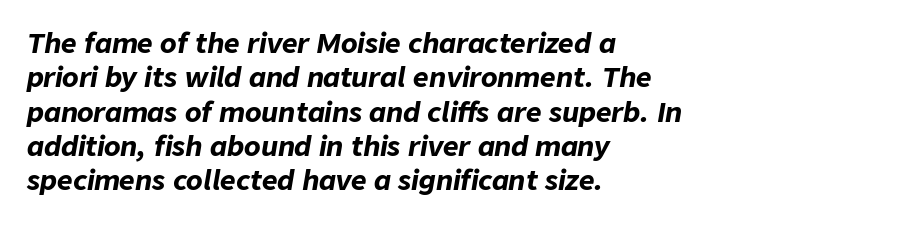
{"italic": "yes", "lean": "right", "slant_degrees": 9, "bold": "yes", "underline": "no", "align": "left", "line_spacing": "normal", "line_spacing_ratio": 1.27, "letter_spacing": "normal", "letter_spacing_em": 0.0, "glyph_px": 27}
